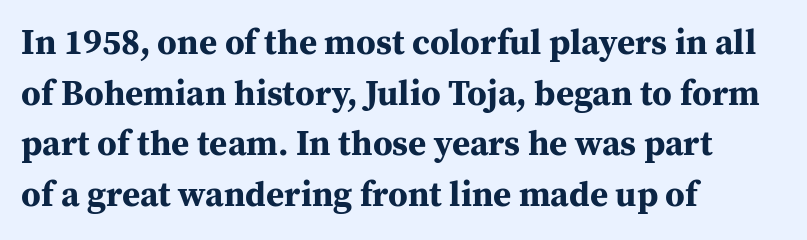
The image shows 35 px bold serif type, upright; set left-aligned, normal line spacing (1.45x), normal letter spacing, not underlined; medium stroke contrast and a medium x-height.
